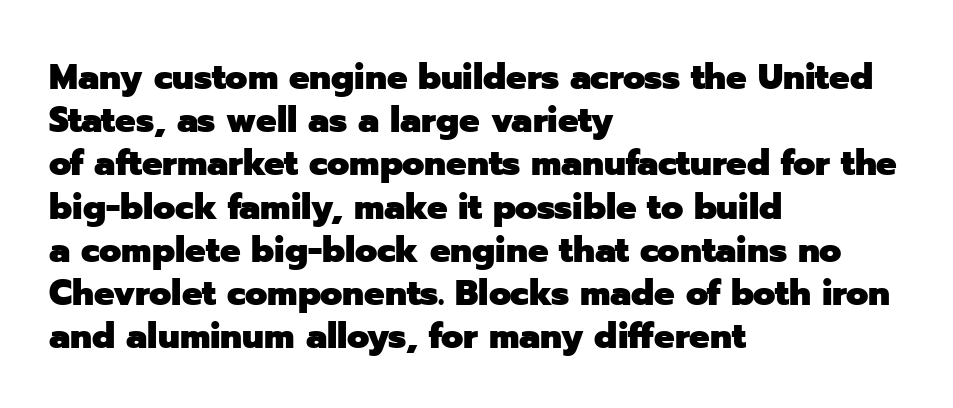
The image shows 36 px heavy sans-serif type, upright; set left-aligned, line spacing 1.2x, normal letter spacing, not underlined; low stroke contrast and a medium x-height.
